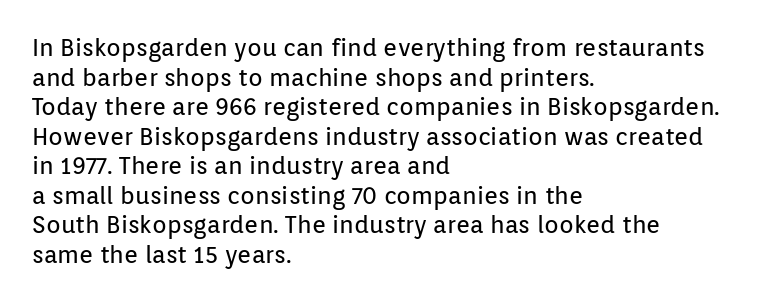
The image shows 24 px text type, upright; set left-aligned, line spacing 1.23x, normal letter spacing, not underlined.
